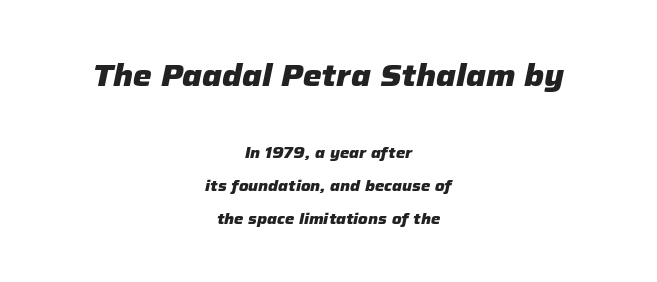
There's an unmistakable incline to the writing here. The tracking reads as untouched default to a designer's eye. How would I describe the line gaps? Wide and relaxed. The lines in this sample share a center point and differ in where they start and stop.
